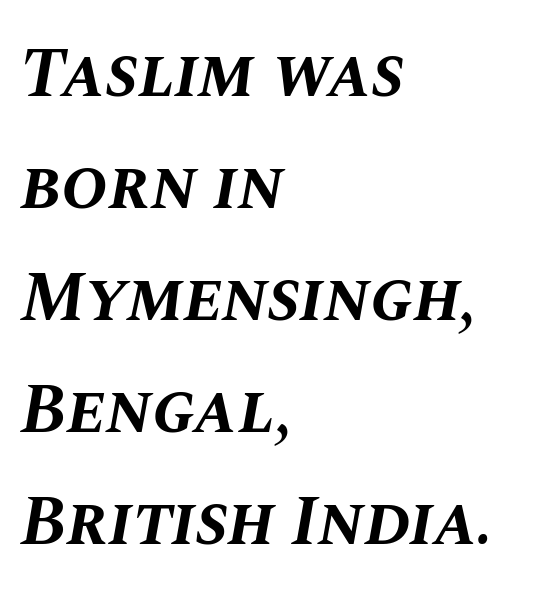
The image shows 70 px bold type, italic (leaning right); set left-aligned, normal line spacing (1.6x), normal letter spacing, not underlined; medium stroke contrast and a large x-height.
